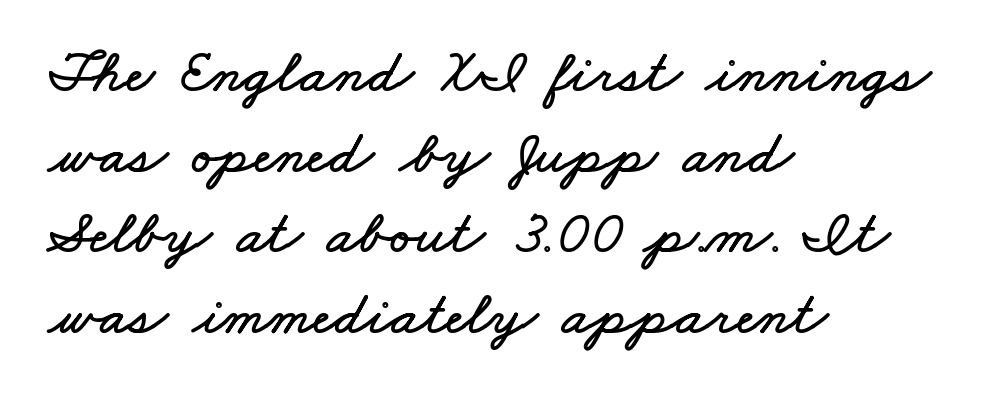
{"width": "wide", "stroke_contrast": "low", "x_height": "small", "monospaced": "no", "underline": "no", "align": "left", "line_spacing": "normal", "line_spacing_ratio": 1.3, "letter_spacing": "normal", "letter_spacing_em": 0.0, "glyph_px": 62}
